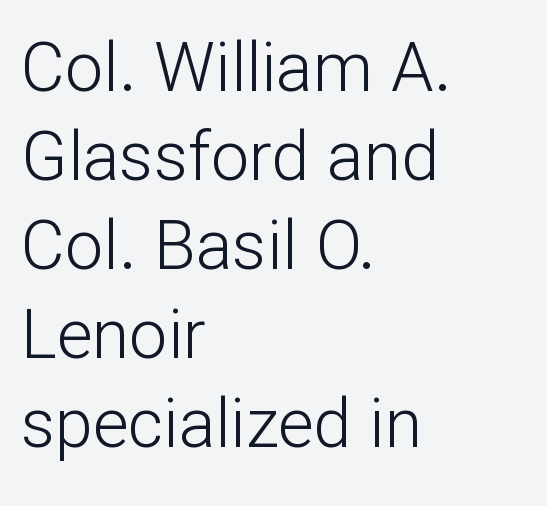
{"serif": "no", "italic": "no", "bold": "no", "weight": "light", "width": "normal", "stroke_contrast": "low", "x_height": "medium", "monospaced": "no", "underline": "no", "align": "left", "line_spacing": "normal", "line_spacing_ratio": 1.31, "letter_spacing": "normal", "letter_spacing_em": 0.0, "glyph_px": 68}
